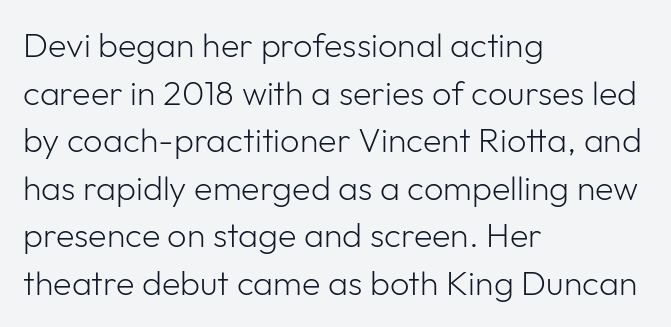
This sample uses plain, unmodified letter spacing. Regular leading. The lettering stays uniformly vertical, giving the passage a roman look. Is this a heavy cut? Hardly; it is regular or lighter. Each line starts at the same left margin while the right side varies.
